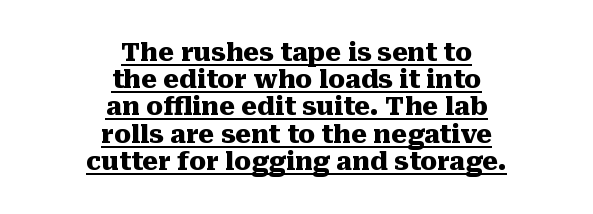
Every word sits above its own underline. The passage shown stacks its lines with hardly any gap. No extra tracking has been applied to these lines. The sample has been set heavy, in full bold.
